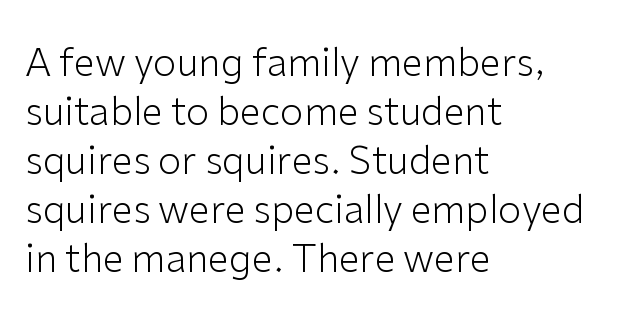
Q: Is the text bold? A: No.
Q: Is the text italic (slanted)? A: No, it is upright.
Q: Is the typeface a serif or a sans-serif typeface? A: Sans-serif.
Q: Is the text underlined? A: No.
Q: How is the paragraph aligned? A: Left-aligned.
Q: Is the spacing between letters normal or unusually wide? A: Normal.
Q: Is the spacing between lines tight, normal or loose? A: Normal.
Q: Width (condensed, normal, or wide)? A: Normal.
Q: Stroke contrast? A: Low.
Q: x-height? A: Medium.
Q: Monospaced? A: No.
